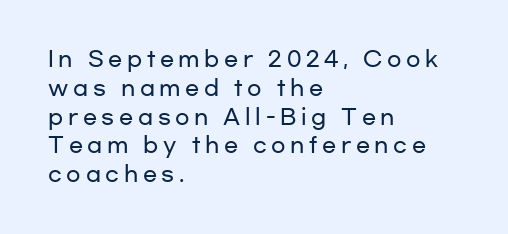
Q: Is the text italic (slanted)? A: No, it is upright.
Q: Is the text underlined? A: No.
Q: How is the paragraph aligned? A: Left-aligned.
Q: Is the spacing between letters normal or unusually wide? A: Unusually wide.
Q: Is the spacing between lines tight, normal or loose? A: Normal.
